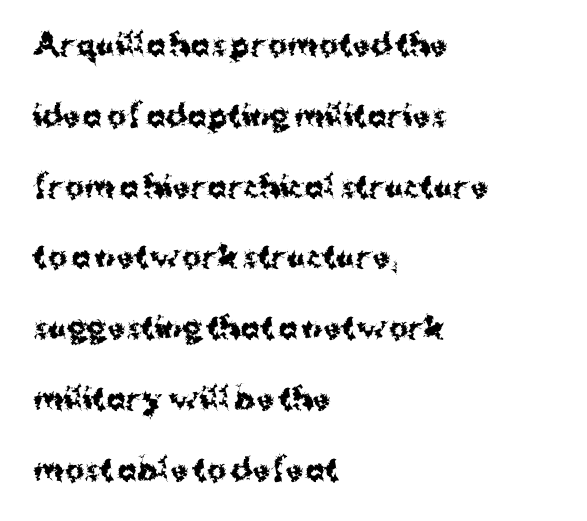
The glyphs in this specimen are sans serif. If you measured baseline to baseline, you'd find a long distance. Typeset ragged right — the left edge is the straight one. A typesetter would call this zero additional tracking. Nobody drew a line under any word here.
